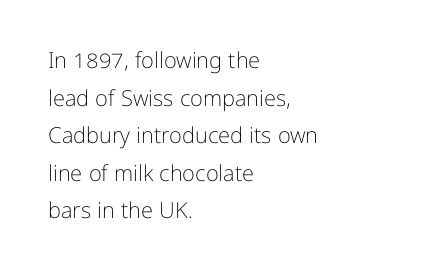
The image shows 22 px text type, upright; set left-aligned, line spacing 1.71x, normal letter spacing, not underlined.
